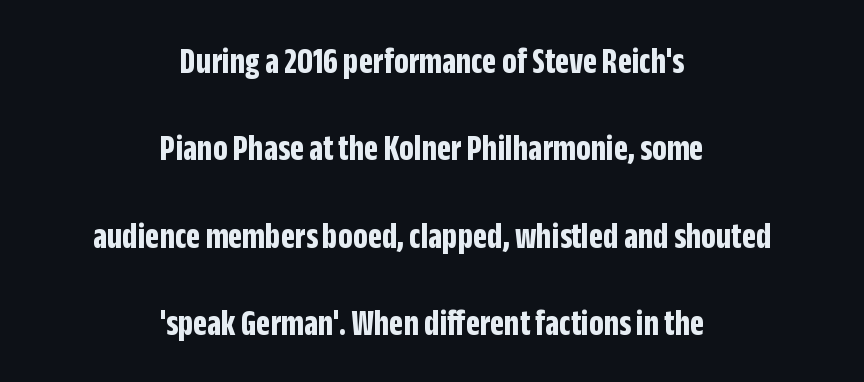
{"serif": "no", "italic": "no", "bold": "yes", "weight": "bold", "width": "condensed", "stroke_contrast": "low", "x_height": "large", "monospaced": "no", "underline": "no", "align": "center", "line_spacing": "loose", "line_spacing_ratio": 2.36, "letter_spacing": "normal", "letter_spacing_em": 0.0, "glyph_px": 37}
